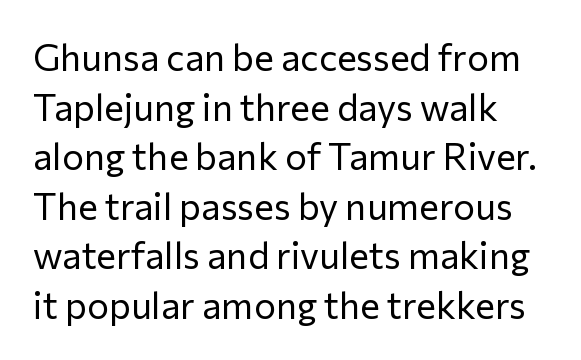
{"serif": "no", "italic": "no", "bold": "no", "weight": "regular", "width": "normal", "stroke_contrast": "low", "x_height": "medium", "monospaced": "no", "underline": "no", "line_spacing": "normal", "line_spacing_ratio": 1.34, "letter_spacing": "normal", "letter_spacing_em": 0.0, "glyph_px": 37}
